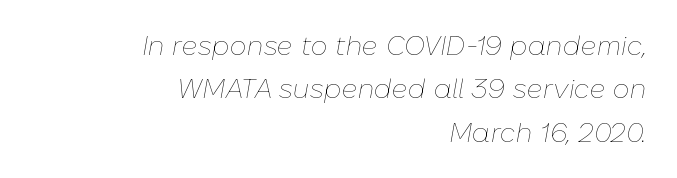
Tracking here is standard; glyphs follow each other at the usual distance. Rows of type keep a routine distance in the vertical direction. In CSS terms this would be text-align: right. Heaviness? Minimal to ordinary, like unemphasized prose. Check the space under the baseline: it is left empty.
